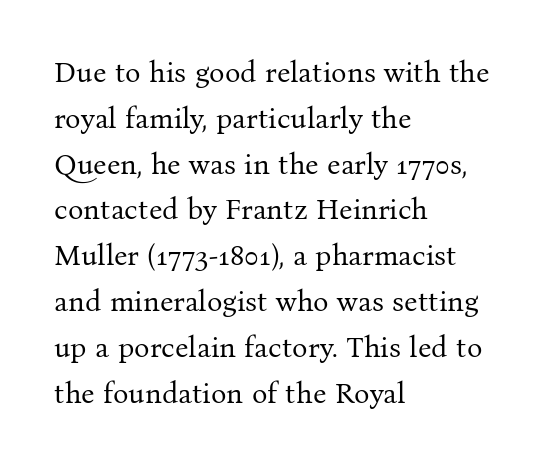
Q: Is the text bold? A: No.
Q: Is the text italic (slanted)? A: No, it is upright.
Q: Is the typeface a serif or a sans-serif typeface? A: Serif.
Q: Is the text underlined? A: No.
Q: How is the paragraph aligned? A: Left-aligned.
Q: Is the spacing between letters normal or unusually wide? A: Normal.
Q: Is the spacing between lines tight, normal or loose? A: Normal.
Q: Width (condensed, normal, or wide)? A: Normal.
Q: Stroke contrast? A: Medium.
Q: x-height? A: Medium.
Q: Monospaced? A: No.
